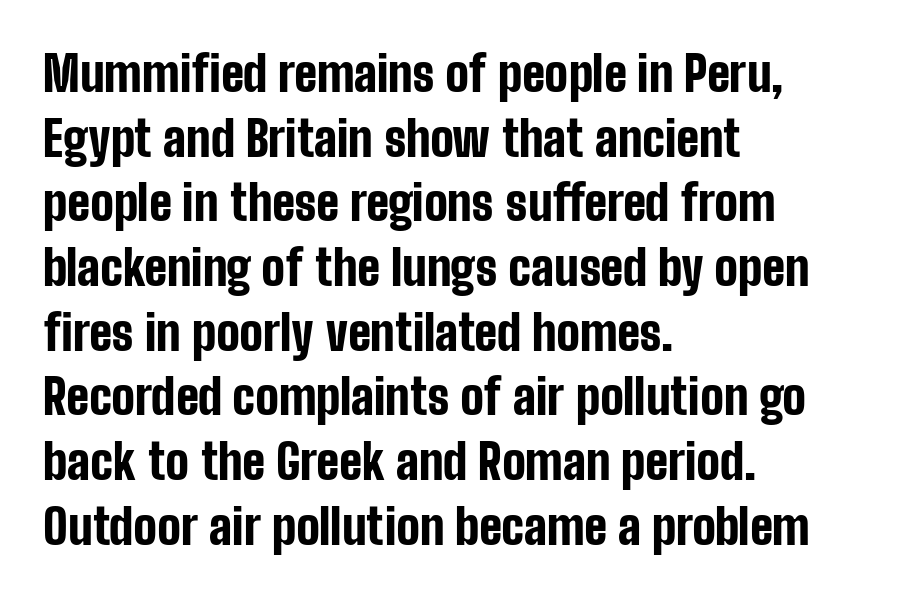
Q: Is the text bold? A: Yes.
Q: Is the text italic (slanted)? A: No, it is upright.
Q: Is the typeface a serif or a sans-serif typeface? A: Sans-serif.
Q: Is the text underlined? A: No.
Q: How is the paragraph aligned? A: Left-aligned.
Q: Is the spacing between letters normal or unusually wide? A: Normal.
Q: Is the spacing between lines tight, normal or loose? A: Normal.
Q: Width (condensed, normal, or wide)? A: Condensed.
Q: Stroke contrast? A: Low.
Q: x-height? A: Medium.
Q: Monospaced? A: No.
